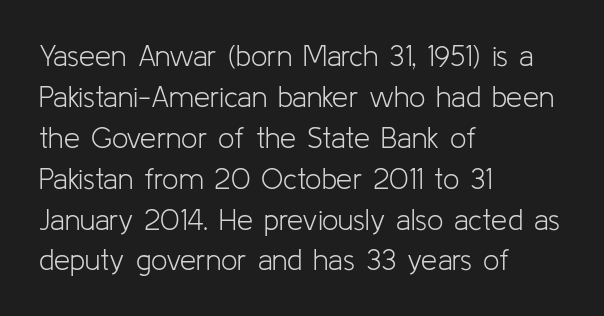
The image shows 29 px light sans-serif type, upright; set left-aligned, normal line spacing (1.41x), normal letter spacing, not underlined; low stroke contrast and a medium x-height.
